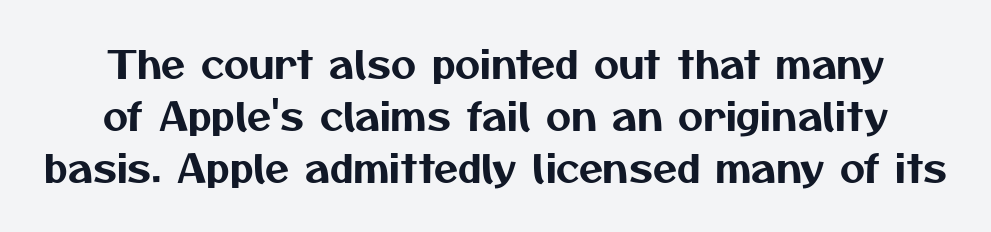
Q: Is the typeface a serif or a sans-serif typeface? A: Sans-serif.
Q: Is the text underlined? A: No.
Q: Is the spacing between letters normal or unusually wide? A: Normal.
Q: Is the spacing between lines tight, normal or loose? A: Normal.
Q: Width (condensed, normal, or wide)? A: Normal.
Q: Stroke contrast? A: Medium.
Q: x-height? A: Medium.
Q: Monospaced? A: No.
